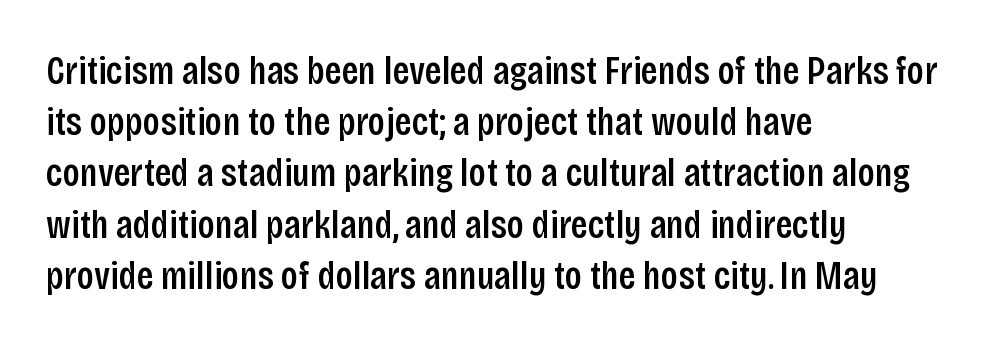
Left-aligned paragraph, ragged on the right. A fair bit of extra ink — the face is semibold, not bold. This is roman type, the default non-slanted kind. Type style note: lacks serifs.
